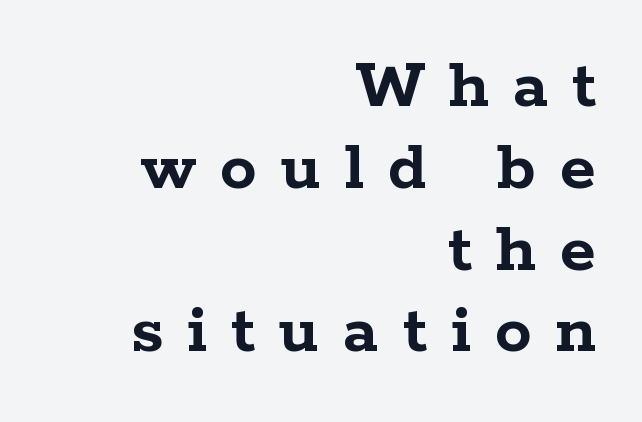
{"serif": "yes", "italic": "no", "bold": "yes", "weight": "semibold", "width": "wide", "stroke_contrast": "low", "x_height": "medium", "monospaced": "no", "underline": "no", "align": "right", "line_spacing": "tight", "line_spacing_ratio": 1.12, "letter_spacing": "wide", "letter_spacing_em": 0.33, "glyph_px": 73}
